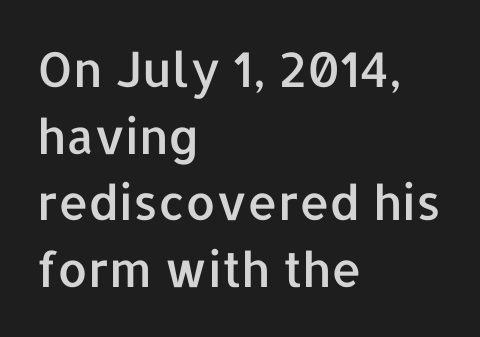
Notice how the passage keeps a crisp vertical edge on the left only. Lines of text with bare space underneath. Here the designer chose a conventional face with non-uniform glyph widths. The horizontal fit of the characters is conventional and even. This is the regular roman posture of the typeface. The characters display no serif detailing; their extremities are plain.
